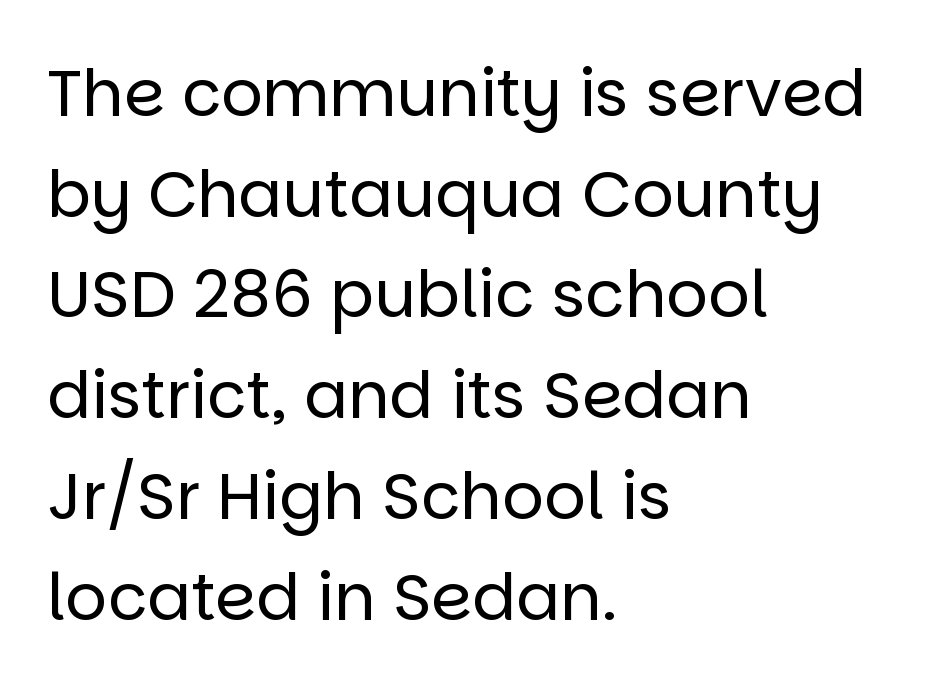
{"serif": "no", "italic": "no", "bold": "no", "weight": "regular", "width": "normal", "stroke_contrast": "low", "x_height": "large", "monospaced": "no", "underline": "no", "align": "left", "line_spacing": "normal", "line_spacing_ratio": 1.55, "letter_spacing": "normal", "letter_spacing_em": 0.0, "glyph_px": 65}
